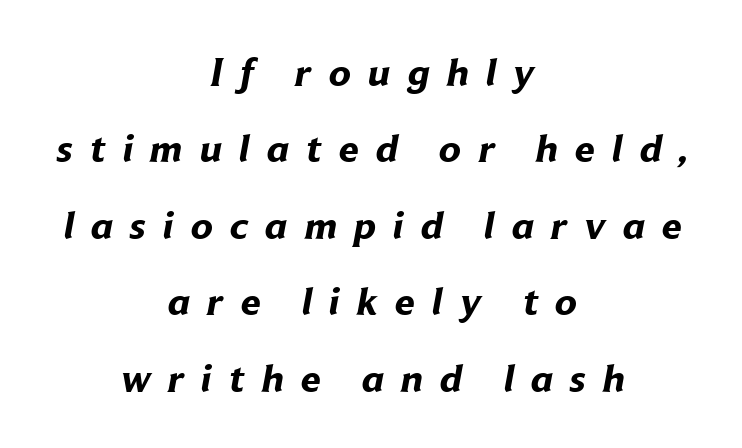
The image shows 40 px bold sans-serif type; set centered, loose line spacing (1.91x), unusually wide letter spacing (+0.43 em), not underlined; low stroke contrast and a medium x-height.
